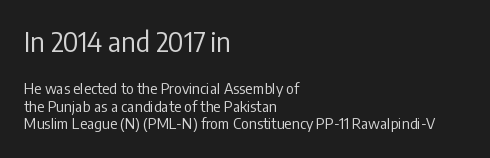
Q: Is the text bold? A: No.
Q: Is the text italic (slanted)? A: No, it is upright.
Q: Is the text underlined? A: No.
Q: How is the paragraph aligned? A: Left-aligned.
Q: Is the spacing between letters normal or unusually wide? A: Normal.
Q: Which block of text is set in a larger size, the first (top) or the second (bottom)? A: The first (top) one.
